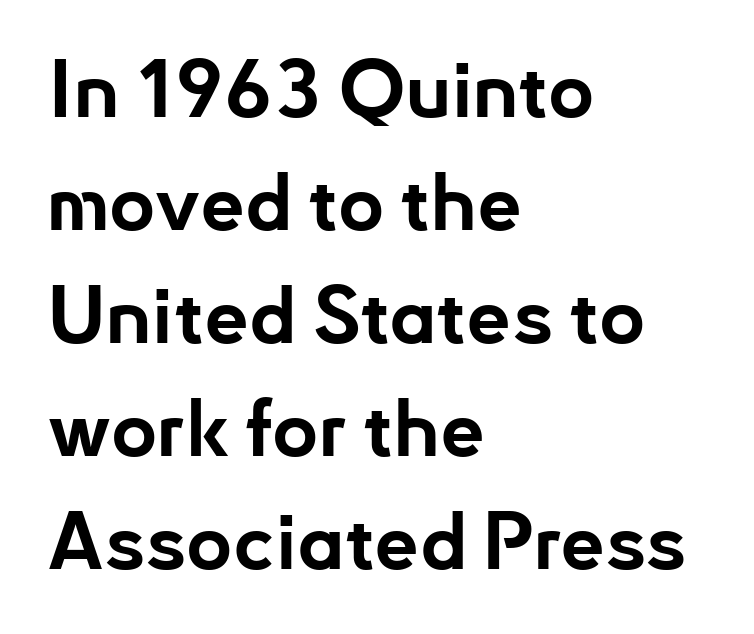
The image shows 79 px bold sans-serif type, upright; set left-aligned, normal line spacing (1.43x), normal letter spacing, not underlined; low stroke contrast and a small x-height.
